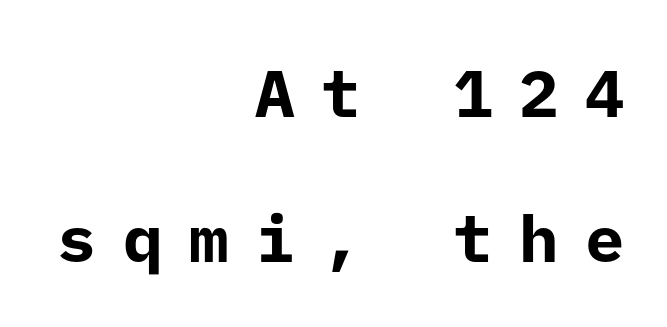
{"serif": "no", "italic": "no", "bold": "yes", "weight": "bold", "width": "normal", "stroke_contrast": "low", "x_height": "medium", "underline": "no", "align": "right", "line_spacing": "loose", "line_spacing_ratio": 2.2, "letter_spacing": "wide", "letter_spacing_em": 0.4, "glyph_px": 66}
